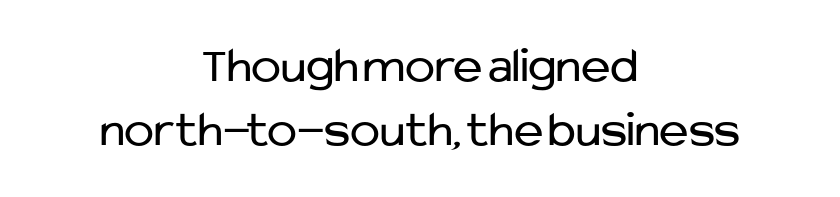
Underlining? Definitely not there. The type is set solid horizontally, with unmodified tracking. Letters have the restrained weight of plain body copy at most. Nothing sits at the stroke ends, so this counts as sans-serif.
